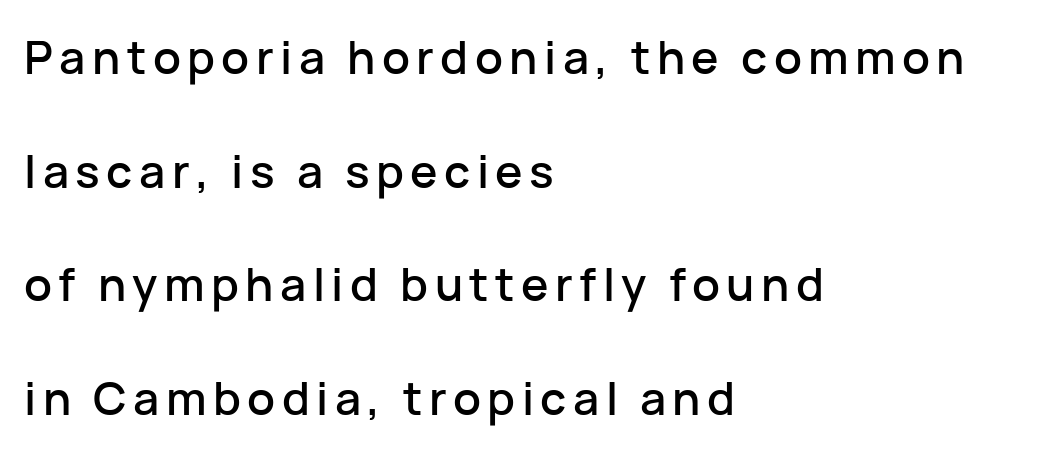
Q: Is the text italic (slanted)? A: No, it is upright.
Q: Is the typeface a serif or a sans-serif typeface? A: Sans-serif.
Q: Is the text underlined? A: No.
Q: How is the paragraph aligned? A: Left-aligned.
Q: Is the spacing between lines tight, normal or loose? A: Loose.
Q: Width (condensed, normal, or wide)? A: Normal.
Q: Stroke contrast? A: Low.
Q: x-height? A: Medium.
Q: Monospaced? A: No.
